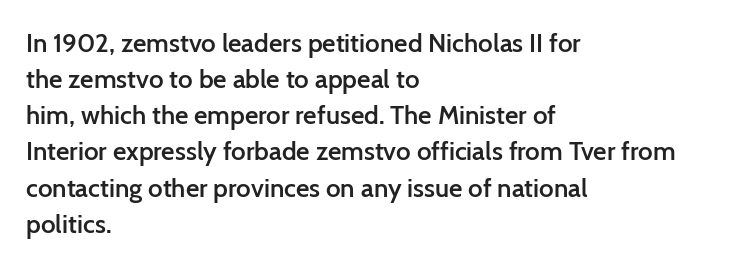
The image shows 26 px text type, upright; set left-aligned, normal line spacing (1.39x), normal letter spacing, not underlined.
